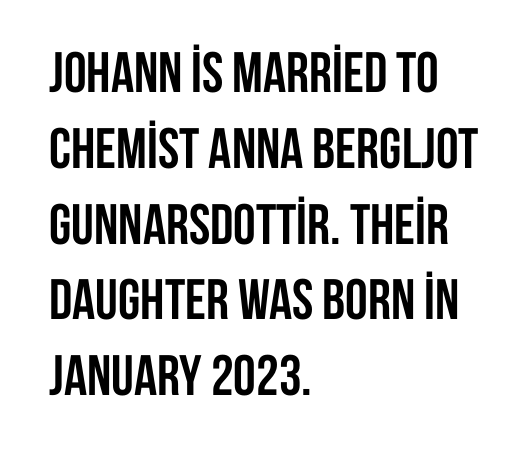
The image shows 57 px semibold, condensed sans-serif type, upright; set left-aligned, normal line spacing (1.33x), normal letter spacing, not underlined; low stroke contrast and a large x-height.
